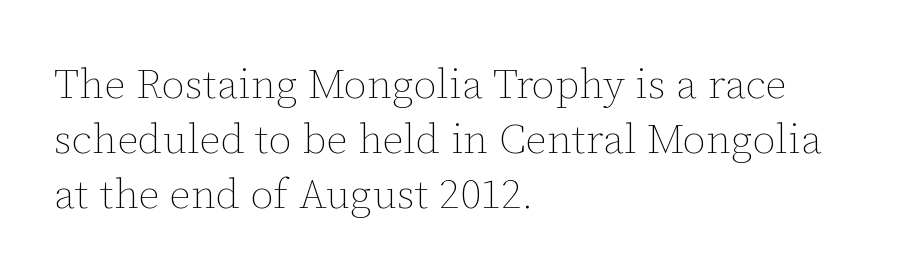
Q: Is the text bold? A: No.
Q: Is the text italic (slanted)? A: No, it is upright.
Q: Is the text underlined? A: No.
Q: How is the paragraph aligned? A: Left-aligned.
Q: Is the spacing between letters normal or unusually wide? A: Normal.
Q: Is the spacing between lines tight, normal or loose? A: Normal.
Q: Width (condensed, normal, or wide)? A: Normal.
Q: Stroke contrast? A: Low.
Q: x-height? A: Medium.
Q: Monospaced? A: No.
